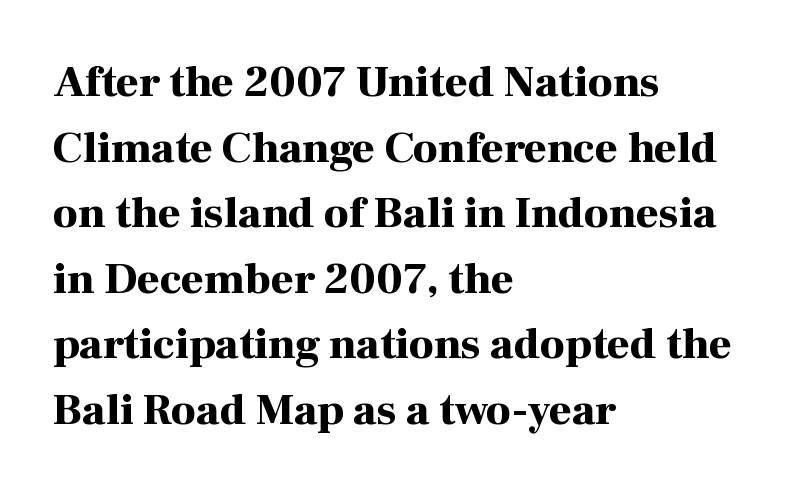
The image shows 44 px bold serif type, upright; set left-aligned, normal line spacing (1.49x), normal letter spacing, not underlined; high stroke contrast and a medium x-height.
